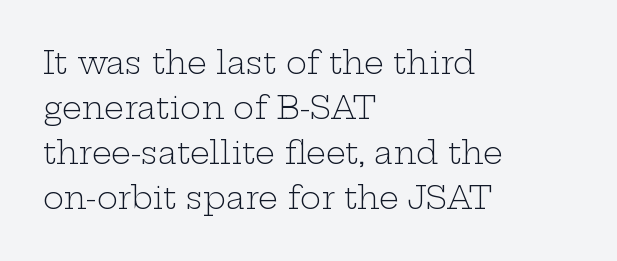
Q: Is the text bold? A: No.
Q: Is the text italic (slanted)? A: No, it is upright.
Q: Is the typeface a serif or a sans-serif typeface? A: Serif.
Q: Is the text underlined? A: No.
Q: How is the paragraph aligned? A: Left-aligned.
Q: Is the spacing between letters normal or unusually wide? A: Normal.
Q: Is the spacing between lines tight, normal or loose? A: Normal.
Q: Width (condensed, normal, or wide)? A: Wide.
Q: Stroke contrast? A: Low.
Q: x-height? A: Medium.
Q: Monospaced? A: No.
